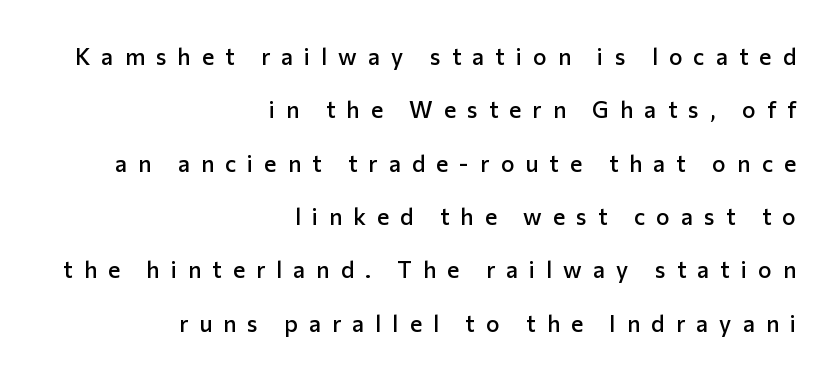
Q: Is the text bold? A: Semi-bold.
Q: Is the text italic (slanted)? A: No, it is upright.
Q: Is the text underlined? A: No.
Q: How is the paragraph aligned? A: Right-aligned.
Q: Is the spacing between letters normal or unusually wide? A: Unusually wide.
Q: Is the spacing between lines tight, normal or loose? A: Loose.
